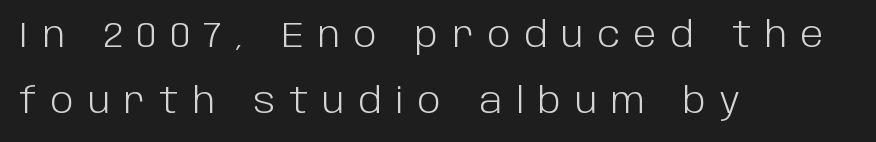
{"serif": "no", "italic": "no", "bold": "no", "weight": "light", "width": "normal", "stroke_contrast": "low", "x_height": "large", "monospaced": "no", "underline": "no", "align": "left", "line_spacing_ratio": 1.89, "letter_spacing": "wide", "letter_spacing_em": 0.4, "glyph_px": 35}
